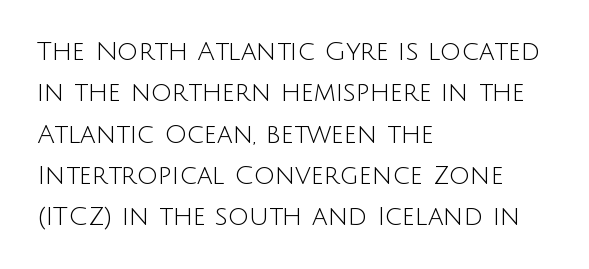
Q: Is the text bold? A: No.
Q: Is the text italic (slanted)? A: No, it is upright.
Q: Is the text underlined? A: No.
Q: How is the paragraph aligned? A: Left-aligned.
Q: Is the spacing between letters normal or unusually wide? A: Normal.
Q: Is the spacing between lines tight, normal or loose? A: Normal.
